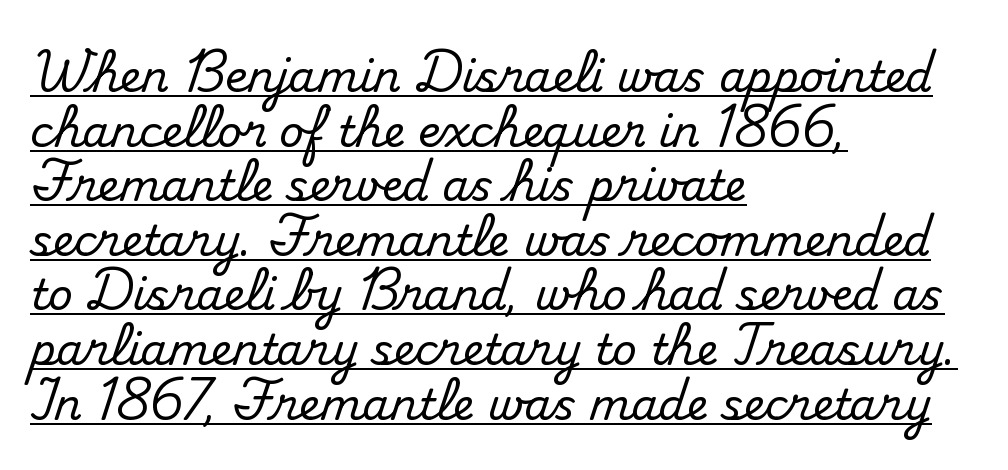
The image shows 43 px serif type; set left-aligned, normal line spacing (1.27x), normal letter spacing, underlined; medium stroke contrast and a small x-height.
